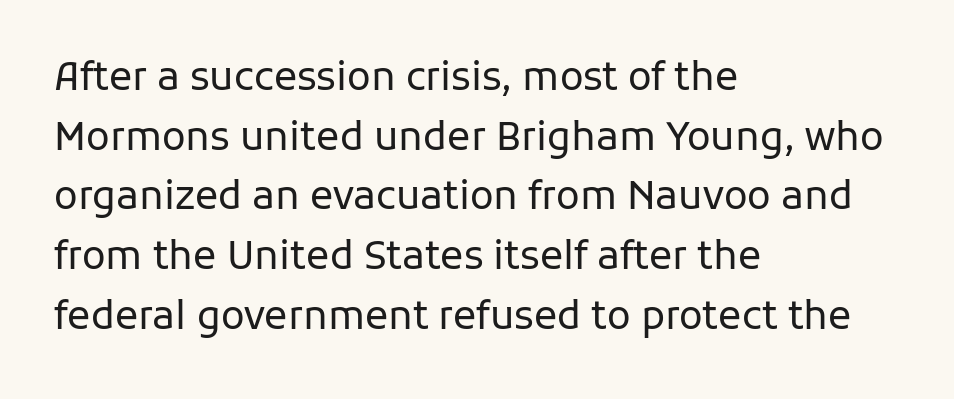
Q: Is the text bold? A: No.
Q: Is the text italic (slanted)? A: No, it is upright.
Q: Is the typeface a serif or a sans-serif typeface? A: Sans-serif.
Q: Is the text underlined? A: No.
Q: How is the paragraph aligned? A: Left-aligned.
Q: Is the spacing between letters normal or unusually wide? A: Normal.
Q: Is the spacing between lines tight, normal or loose? A: Normal.
Q: Width (condensed, normal, or wide)? A: Normal.
Q: Stroke contrast? A: Low.
Q: x-height? A: Medium.
Q: Monospaced? A: No.
